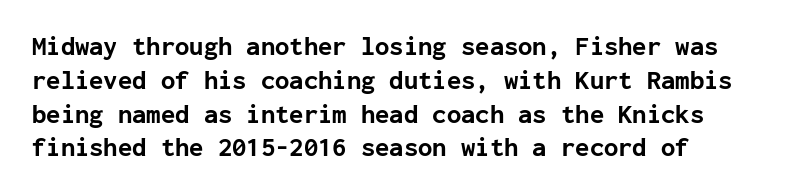
{"italic": "no", "bold": "yes", "underline": "no", "line_spacing": "normal", "line_spacing_ratio": 1.3, "letter_spacing": "normal", "letter_spacing_em": 0.0, "glyph_px": 26}
